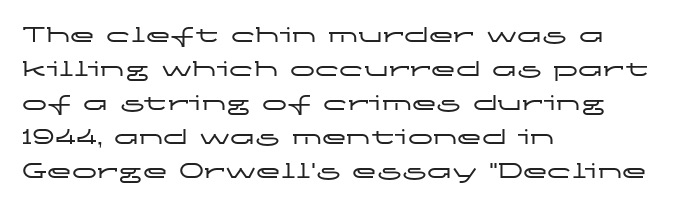
Q: Is the text italic (slanted)? A: No, it is upright.
Q: Is the text underlined? A: No.
Q: How is the paragraph aligned? A: Left-aligned.
Q: Is the spacing between letters normal or unusually wide? A: Normal.
Q: Is the spacing between lines tight, normal or loose? A: Normal.
